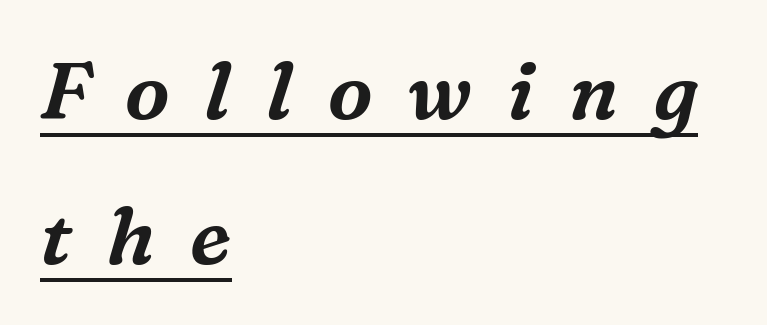
{"serif": "yes", "italic": "yes", "lean": "right", "slant_degrees": 16, "width": "normal", "stroke_contrast": "medium", "x_height": "medium", "monospaced": "no", "underline": "yes", "align": "left", "line_spacing_ratio": 1.81, "letter_spacing": "wide", "letter_spacing_em": 0.44, "glyph_px": 80}
